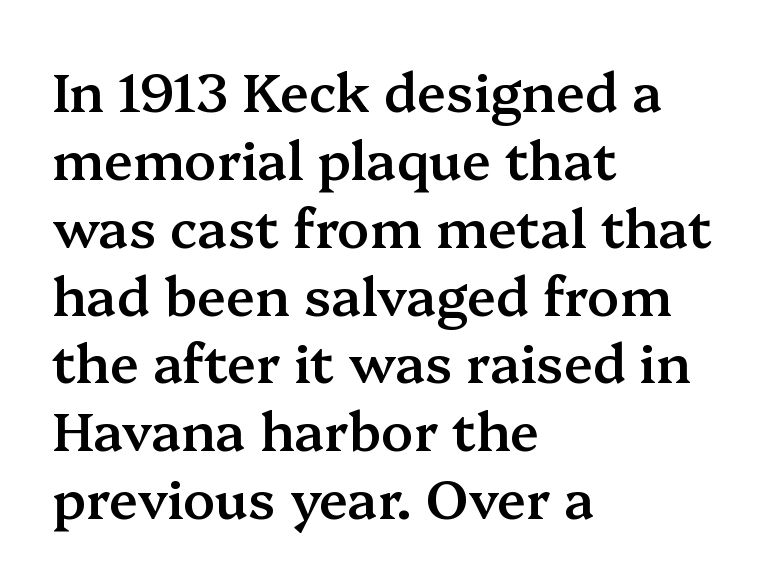
Q: Is the text bold? A: Semi-bold.
Q: Is the text italic (slanted)? A: No, it is upright.
Q: Is the typeface a serif or a sans-serif typeface? A: Serif.
Q: Is the text underlined? A: No.
Q: How is the paragraph aligned? A: Left-aligned.
Q: Is the spacing between letters normal or unusually wide? A: Normal.
Q: Is the spacing between lines tight, normal or loose? A: Normal.
Q: Width (condensed, normal, or wide)? A: Normal.
Q: Stroke contrast? A: Medium.
Q: x-height? A: Medium.
Q: Monospaced? A: No.
